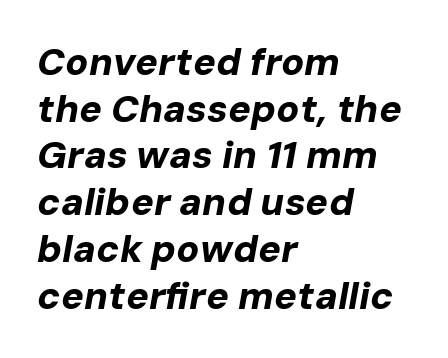
The image shows 38 px bold type, italic (leaning right); set left-aligned, line spacing 1.23x, normal letter spacing, not underlined; low stroke contrast and a medium x-height.
